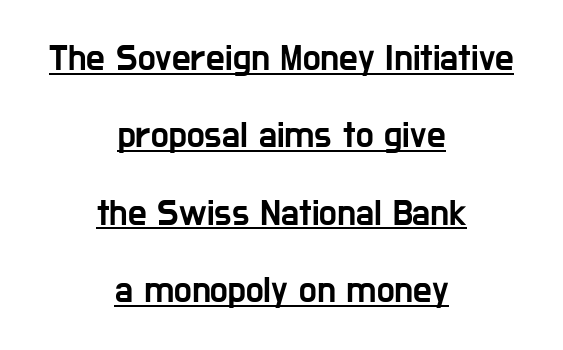
Q: Is the text italic (slanted)? A: No, it is upright.
Q: Is the typeface a serif or a sans-serif typeface? A: Sans-serif.
Q: Is the text underlined? A: Yes.
Q: How is the paragraph aligned? A: Centered.
Q: Is the spacing between letters normal or unusually wide? A: Normal.
Q: Is the spacing between lines tight, normal or loose? A: Loose.
Q: Width (condensed, normal, or wide)? A: Condensed.
Q: Stroke contrast? A: Low.
Q: x-height? A: Medium.
Q: Monospaced? A: No.
